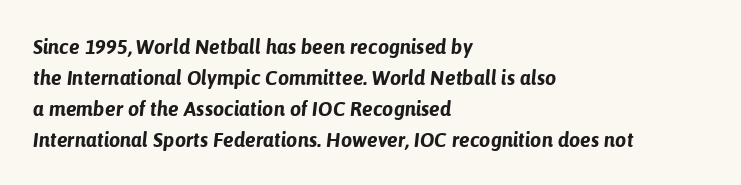
The image shows 20 px bold type, italic (leaning right); set left-aligned, normal line spacing (1.55x), normal letter spacing, not underlined.
